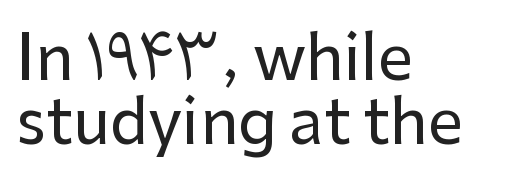
Q: Is the text italic (slanted)? A: No, it is upright.
Q: Is the typeface a serif or a sans-serif typeface? A: Sans-serif.
Q: Is the text underlined? A: No.
Q: How is the paragraph aligned? A: Left-aligned.
Q: Is the spacing between letters normal or unusually wide? A: Normal.
Q: Is the spacing between lines tight, normal or loose? A: Tight.
Q: Width (condensed, normal, or wide)? A: Normal.
Q: Stroke contrast? A: Low.
Q: x-height? A: Medium.
Q: Monospaced? A: No.
